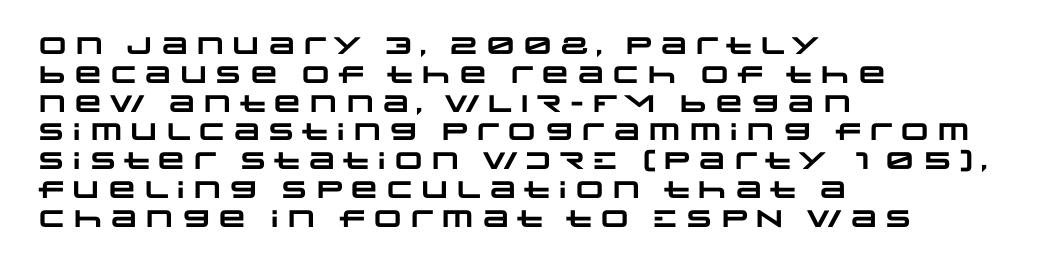
The image shows 24 px bold type; set left-aligned, line spacing 1.2x, normal letter spacing, not underlined.
